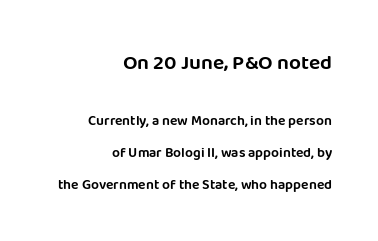
Q: Is the text italic (slanted)? A: No, it is upright.
Q: Is the text underlined? A: No.
Q: How is the paragraph aligned? A: Right-aligned.
Q: Is the spacing between letters normal or unusually wide? A: Normal.
Q: Is the spacing between lines tight, normal or loose? A: Loose.
Q: Which block of text is set in a larger size, the first (top) or the second (bottom)? A: The first (top) one.
